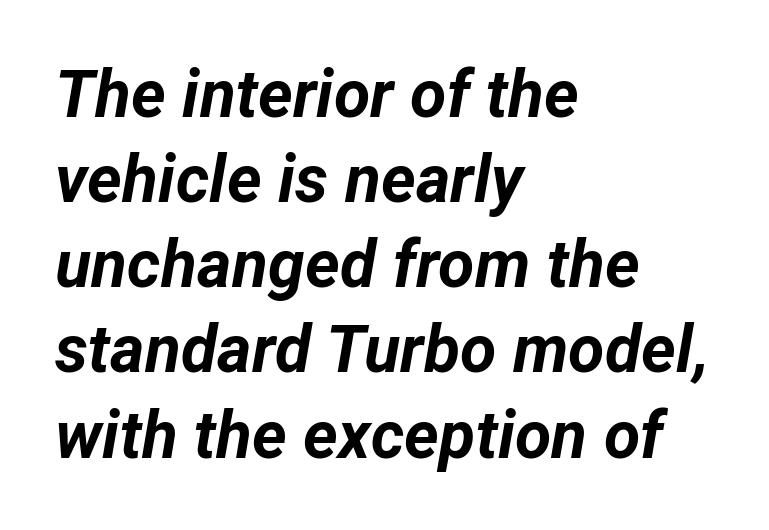
{"italic": "yes", "lean": "right", "slant_degrees": 12, "bold": "yes", "weight": "bold", "width": "normal", "stroke_contrast": "low", "x_height": "medium", "monospaced": "no", "underline": "no", "align": "left", "line_spacing": "normal", "line_spacing_ratio": 1.29, "letter_spacing": "normal", "letter_spacing_em": 0.0, "glyph_px": 66}
